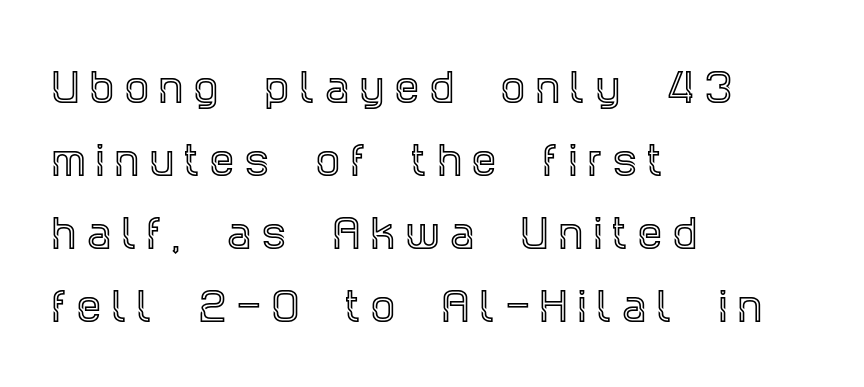
Is this a fixed-width face? No — the glyphs have proportional, varying widths. Yep, those are serifs on the letters. The passage shown is not underscored anywhere. The passage shown has open, widely tracked lettering throughout. The letters stand upright; this is a roman face.
